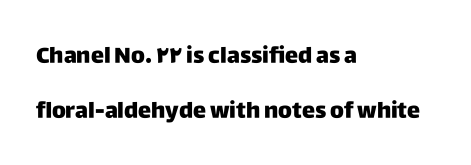
{"italic": "no", "underline": "no", "align": "left", "line_spacing": "loose", "line_spacing_ratio": 2.48, "letter_spacing": "normal", "letter_spacing_em": 0.0, "glyph_px": 22}
